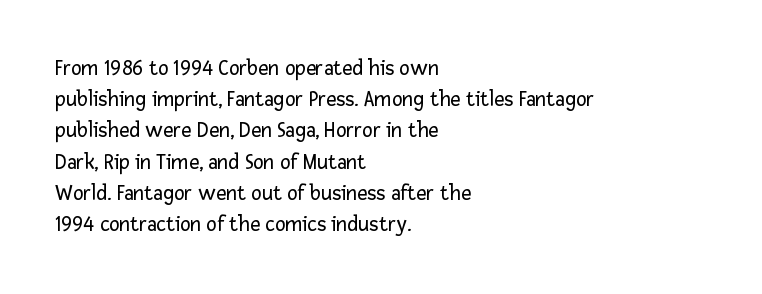
Q: Is the text bold? A: No.
Q: Is the text italic (slanted)? A: No, it is upright.
Q: Is the text underlined? A: No.
Q: How is the paragraph aligned? A: Left-aligned.
Q: Is the spacing between letters normal or unusually wide? A: Normal.
Q: Is the spacing between lines tight, normal or loose? A: Normal.
